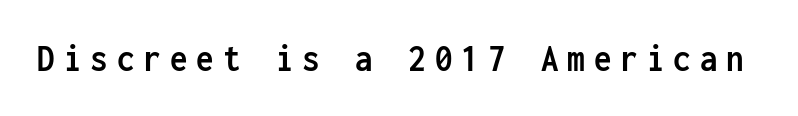
The image shows 39 px semibold, condensed sans-serif type, upright, monospaced; set unusually wide letter spacing (+0.23 em), not underlined; low stroke contrast and a medium x-height.
